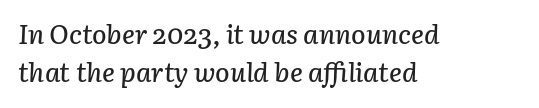
{"italic": "yes", "lean": "right", "slant_degrees": 3, "underline": "no", "align": "left", "line_spacing": "normal", "line_spacing_ratio": 1.42, "letter_spacing": "normal", "letter_spacing_em": 0.0, "glyph_px": 27}
